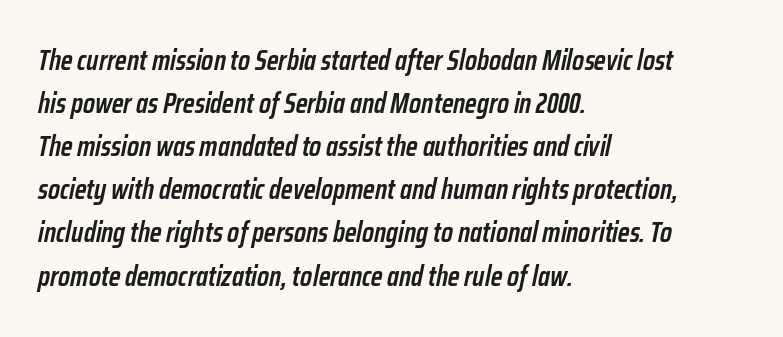
{"italic": "yes", "lean": "right", "slant_degrees": 12, "bold": "semi", "weight": "semibold", "width": "condensed", "stroke_contrast": "low", "x_height": "medium", "monospaced": "no", "underline": "no", "align": "left", "line_spacing": "normal", "line_spacing_ratio": 1.54, "letter_spacing": "normal", "letter_spacing_em": 0.0, "glyph_px": 28}
